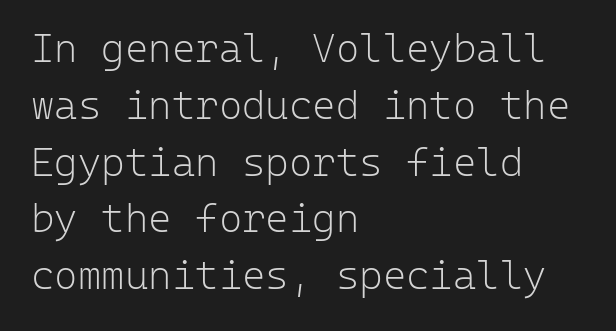
Is there any slant? The stems are plumb. Students, observe: this is what conventionally led text looks like. Type style note: lacks serifs. Compared with a typical body face, this is equally light or lighter still.
